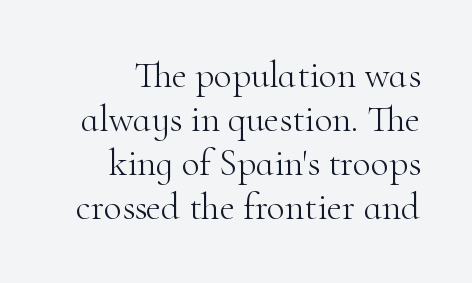
The image shows 37 px light serif type, upright; set right-aligned, line spacing 1.19x, normal letter spacing, not underlined; high stroke contrast and a small x-height.
